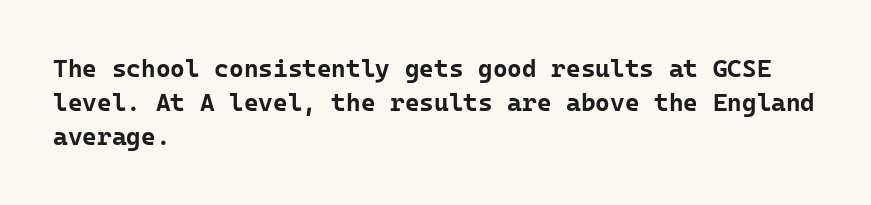
Q: Is the text bold? A: Yes.
Q: Is the text italic (slanted)? A: No, it is upright.
Q: Is the text underlined? A: No.
Q: How is the paragraph aligned? A: Left-aligned.
Q: Is the spacing between letters normal or unusually wide? A: Normal.
Q: Is the spacing between lines tight, normal or loose? A: Normal.
